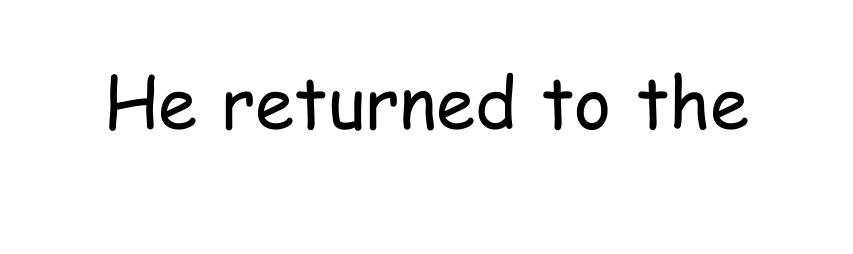
Type style note: lacks serifs. Caption: standard tracking, unaltered. When letters stand straight like this, we call the style roman or upright. A quiet, ordinary-to-light weight characterises the typeface. Here the designer chose a conventional face with non-uniform glyph widths.
